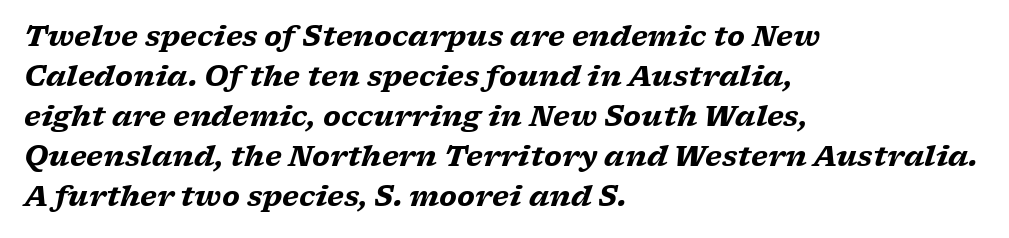
The image shows 28 px heavy, wide serif type, italic (leaning right); set left-aligned, normal line spacing (1.43x), normal letter spacing, not underlined; low stroke contrast and a medium x-height.
